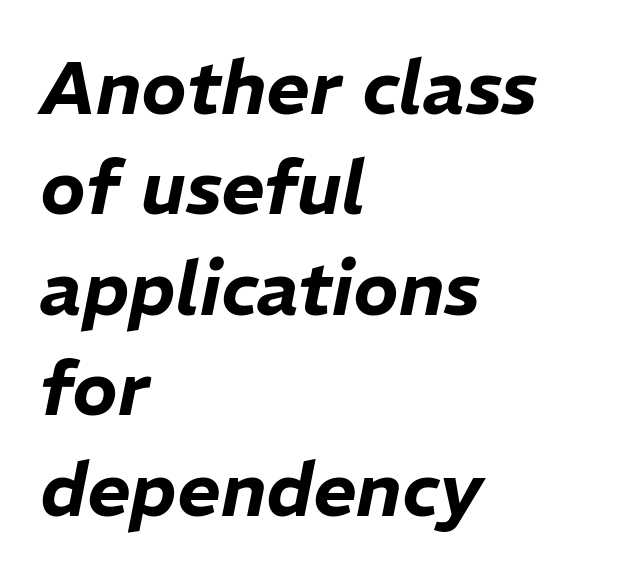
The image shows 75 px text type, italic (leaning right); set left-aligned, normal line spacing (1.34x), normal letter spacing, not underlined; low stroke contrast and a medium x-height.
